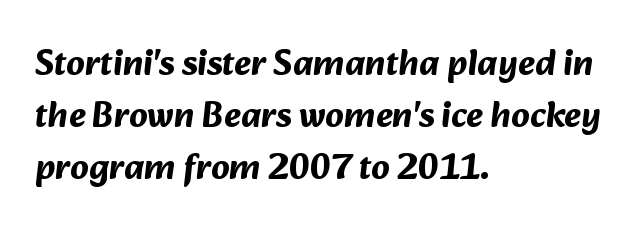
Q: Is the text bold? A: Yes.
Q: Is the typeface a serif or a sans-serif typeface? A: Sans-serif.
Q: Is the text underlined? A: No.
Q: How is the paragraph aligned? A: Left-aligned.
Q: Is the spacing between letters normal or unusually wide? A: Normal.
Q: Is the spacing between lines tight, normal or loose? A: Normal.
Q: Width (condensed, normal, or wide)? A: Normal.
Q: Stroke contrast? A: Medium.
Q: x-height? A: Medium.
Q: Monospaced? A: No.
